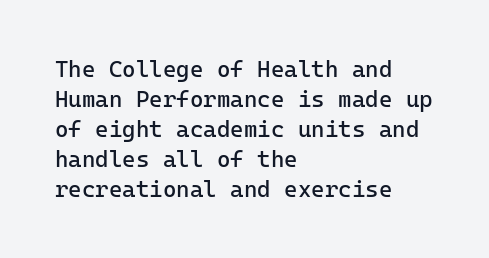
{"italic": "no", "bold": "no", "underline": "no", "align": "left", "line_spacing": "normal", "line_spacing_ratio": 1.3, "letter_spacing": "normal", "letter_spacing_em": 0.0, "glyph_px": 23}
